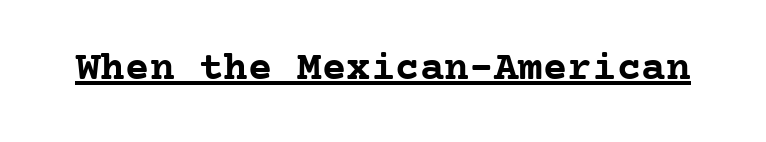
{"serif": "yes", "italic": "no", "bold": "yes", "weight": "semibold", "width": "normal", "stroke_contrast": "low", "x_height": "medium", "monospaced": "yes", "underline": "yes", "letter_spacing": "normal", "letter_spacing_em": 0.0, "glyph_px": 41}
